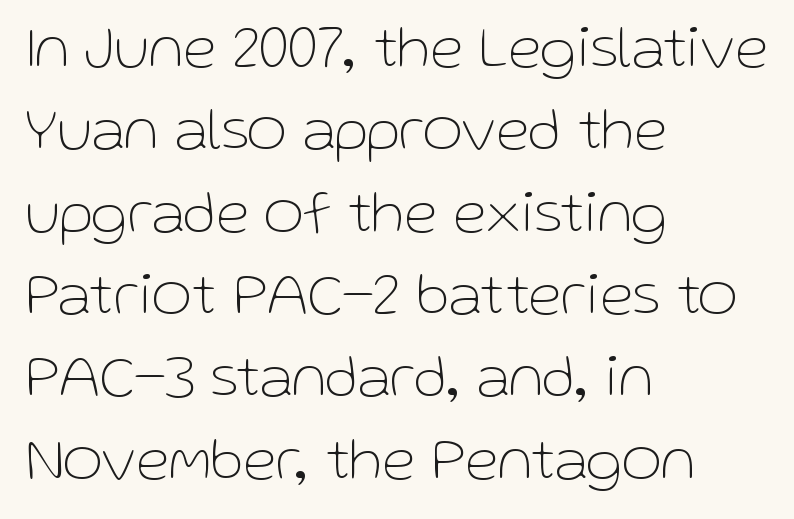
Q: Is the text bold? A: No.
Q: Is the text italic (slanted)? A: No, it is upright.
Q: Is the typeface a serif or a sans-serif typeface? A: Sans-serif.
Q: Is the text underlined? A: No.
Q: How is the paragraph aligned? A: Left-aligned.
Q: Is the spacing between letters normal or unusually wide? A: Normal.
Q: Is the spacing between lines tight, normal or loose? A: Normal.
Q: Width (condensed, normal, or wide)? A: Normal.
Q: Stroke contrast? A: Low.
Q: x-height? A: Medium.
Q: Monospaced? A: No.
